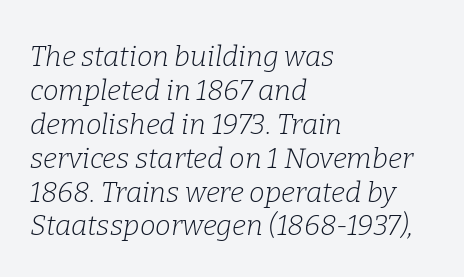
Anything drawn beneath the words? Only blank space. Unlike a clean sans, this face finishes its strokes with serifs. Every character sits at an angle, as italics do. The horizontal fit of the characters is conventional and even. Letters have the restrained weight of plain body copy at most.
